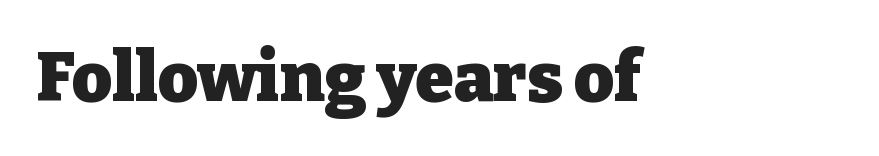
Chunky letters — that's bold for sure. The lettering holds an erect, upright posture throughout. Nobody drew a line under any word here. Does extra space separate the letters? No, they use regular spacing. The passage shown is typed in a proportional face where columns would drift. Serifs: yes, visible at the terminals of the letterforms.
